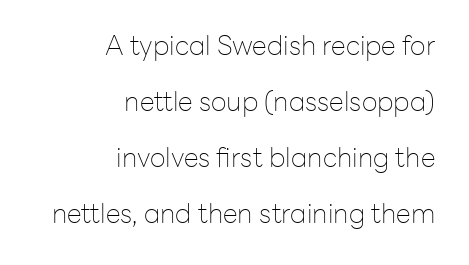
The gap between lines stays unmarked. Vertical strokes here are truly vertical. All the whitespace from short lines collects on the left. Successive baselines arrive slowly, with a big drop between each. The font is comparable to plain body text, perhaps lighter. Honestly, the letter spacing is just normal — you wouldn't notice it.
